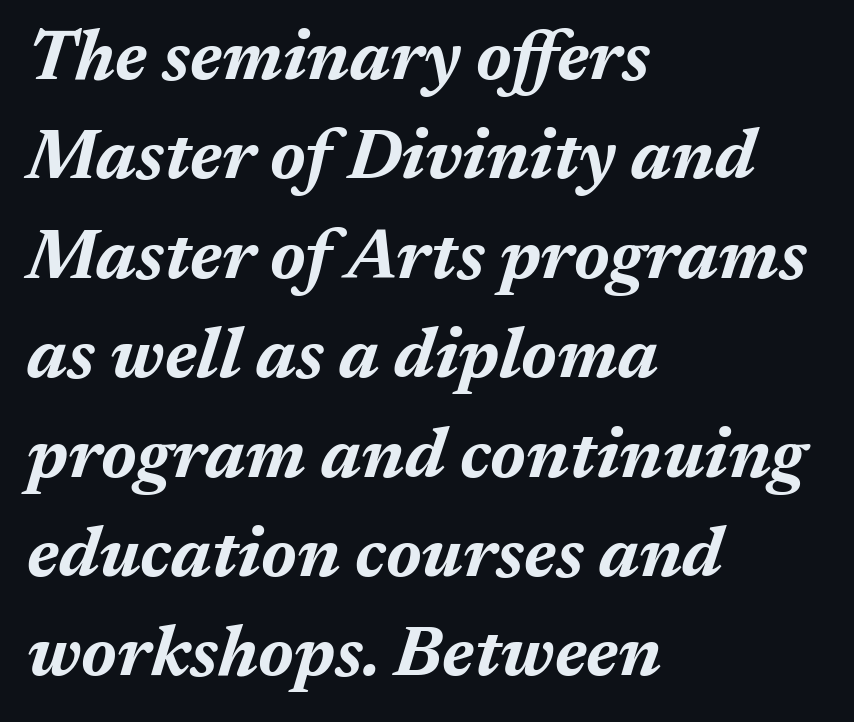
Q: Is the text bold? A: Yes.
Q: Is the text italic (slanted)? A: Yes, it leans right by about 17 degrees.
Q: Is the text underlined? A: No.
Q: How is the paragraph aligned? A: Left-aligned.
Q: Is the spacing between letters normal or unusually wide? A: Normal.
Q: Is the spacing between lines tight, normal or loose? A: Normal.
Q: Width (condensed, normal, or wide)? A: Normal.
Q: Stroke contrast? A: Medium.
Q: x-height? A: Medium.
Q: Monospaced? A: No.
